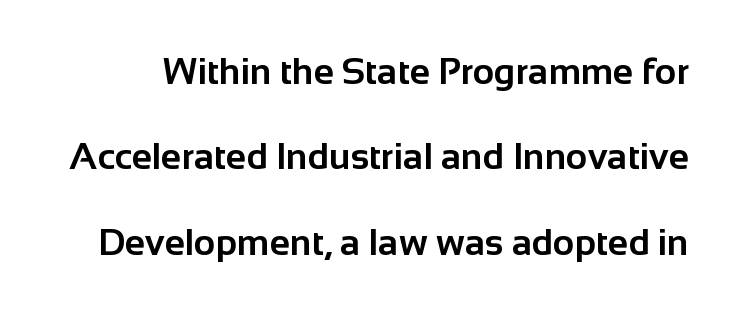
The image shows 37 px bold sans-serif type, upright; set loose line spacing (2.31x), normal letter spacing, not underlined; low stroke contrast and a medium x-height.
